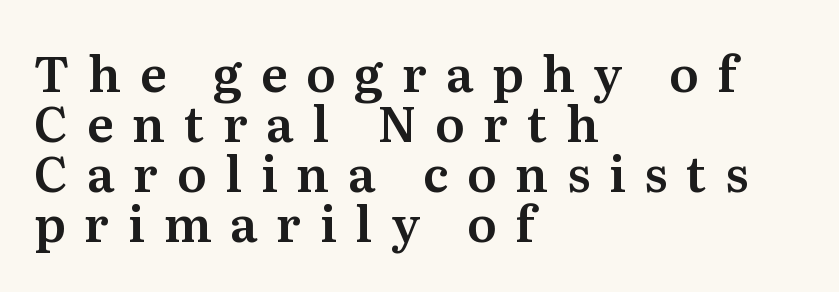
The image shows 49 px serif type, upright; set left-aligned, tight line spacing (1.02x), unusually wide letter spacing (+0.38 em), not underlined; medium stroke contrast and a medium x-height.
